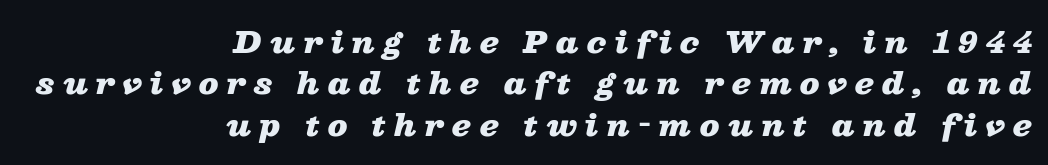
Q: Is the text bold? A: Yes.
Q: Is the text italic (slanted)? A: Yes, it leans right by about 13 degrees.
Q: Is the text underlined? A: No.
Q: How is the paragraph aligned? A: Right-aligned.
Q: Is the spacing between letters normal or unusually wide? A: Unusually wide.
Q: Is the spacing between lines tight, normal or loose? A: Normal.
Q: Width (condensed, normal, or wide)? A: Wide.
Q: Stroke contrast? A: Low.
Q: x-height? A: Medium.
Q: Monospaced? A: No.
